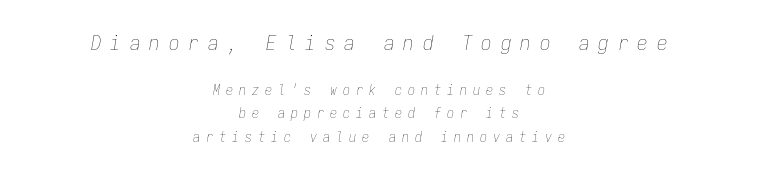
Notice how the stems are inclined rather than vertical — that's the hallmark of italics. Stems here are at most as thick as an everyday book face. Plain, unruled lines of type. The lines sit at an ordinary, default distance from one another. The more generous point size was reserved for the upper chunk. In terms of letterspacing, this is a distinctly airy, spread setting.
